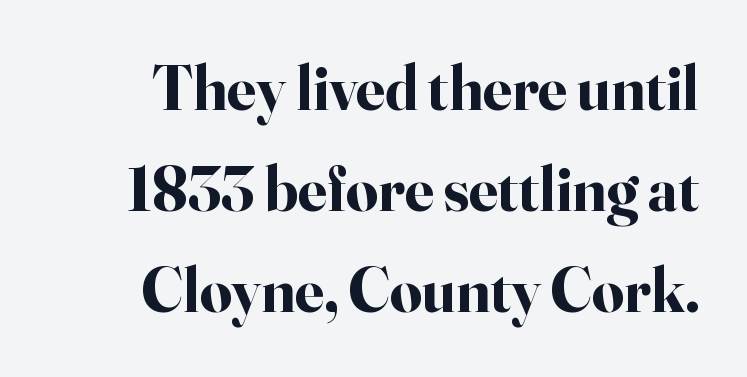
The image shows 63 px bold serif type, upright; set normal line spacing (1.6x), normal letter spacing, not underlined; high stroke contrast and a small x-height.
